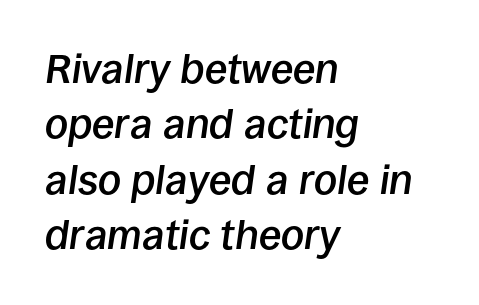
The strip under each line holds only bare page. Compared with typical body copy, the letter spacing here is the same. The lines sit at an ordinary, default distance from one another. Think of a printed novel: that variable character pitch is what you see here. Caption: multi-line text, flush left, ragged right.
